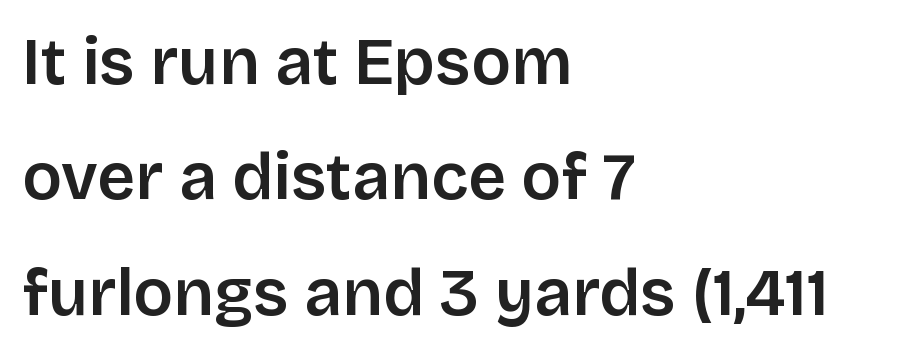
This is the in-between weight designers call semibold or demi. No italicization has been applied; the sample stays upright. Letter spacing: default. Line beginnings align vertically; line endings do not. The gap between lines stays unmarked. You can tell from the bare stems that sans-serif type was used.
